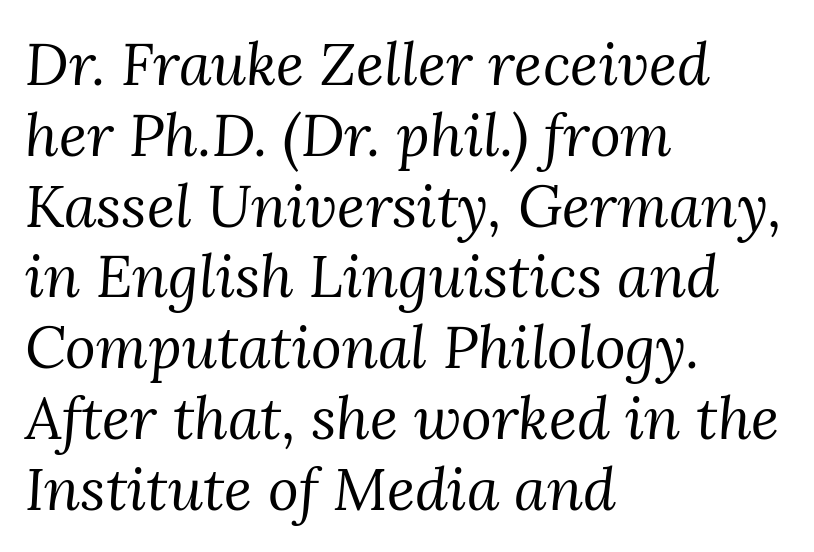
{"serif": "yes", "italic": "yes", "lean": "right", "slant_degrees": 3, "bold": "no", "weight": "regular", "width": "normal", "stroke_contrast": "medium", "x_height": "medium", "monospaced": "no", "underline": "no", "align": "left", "line_spacing_ratio": 1.2, "letter_spacing": "normal", "letter_spacing_em": 0.0, "glyph_px": 59}
